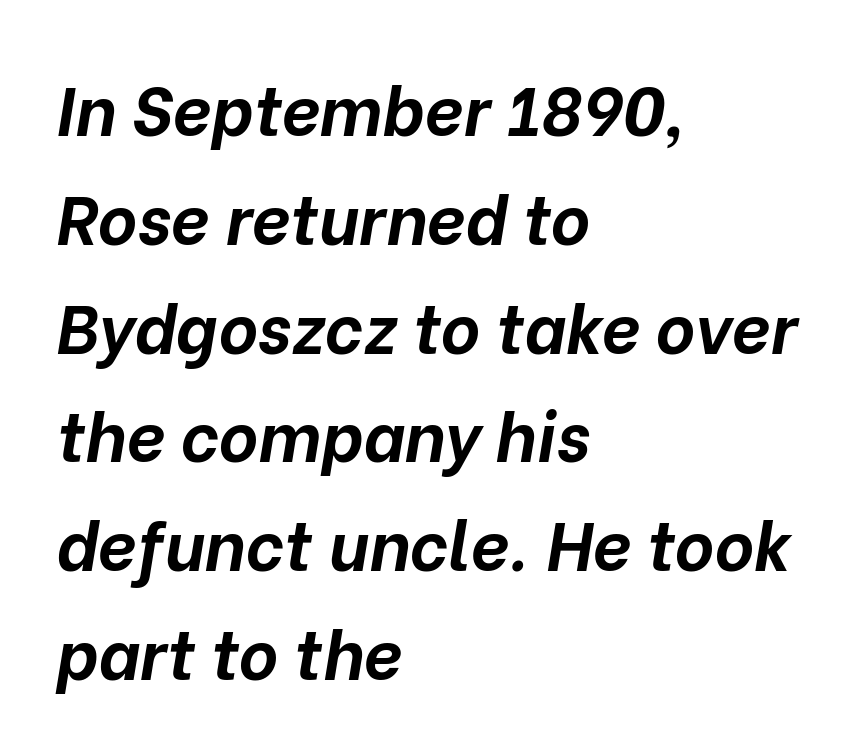
Q: Is the text bold? A: Yes.
Q: Is the text italic (slanted)? A: Yes, it leans right by about 10 degrees.
Q: Is the text underlined? A: No.
Q: How is the paragraph aligned? A: Left-aligned.
Q: Is the spacing between letters normal or unusually wide? A: Normal.
Q: Is the spacing between lines tight, normal or loose? A: Normal.
Q: Width (condensed, normal, or wide)? A: Normal.
Q: Stroke contrast? A: Low.
Q: x-height? A: Medium.
Q: Monospaced? A: No.
